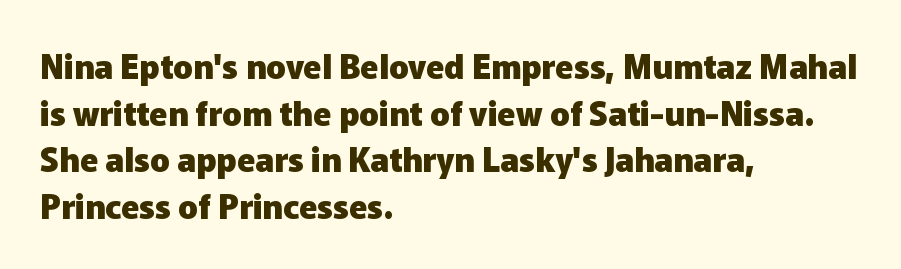
{"serif": "no", "italic": "no", "bold": "yes", "weight": "heavy", "width": "normal", "stroke_contrast": "low", "x_height": "medium", "monospaced": "no", "underline": "no", "align": "left", "line_spacing": "normal", "line_spacing_ratio": 1.41, "letter_spacing": "normal", "letter_spacing_em": 0.0, "glyph_px": 33}
